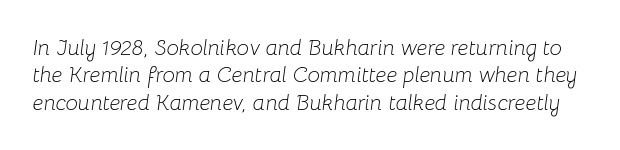
{"italic": "yes", "lean": "right", "slant_degrees": 8, "bold": "no", "underline": "no", "line_spacing": "normal", "line_spacing_ratio": 1.25, "letter_spacing": "normal", "letter_spacing_em": 0.0, "glyph_px": 22}
